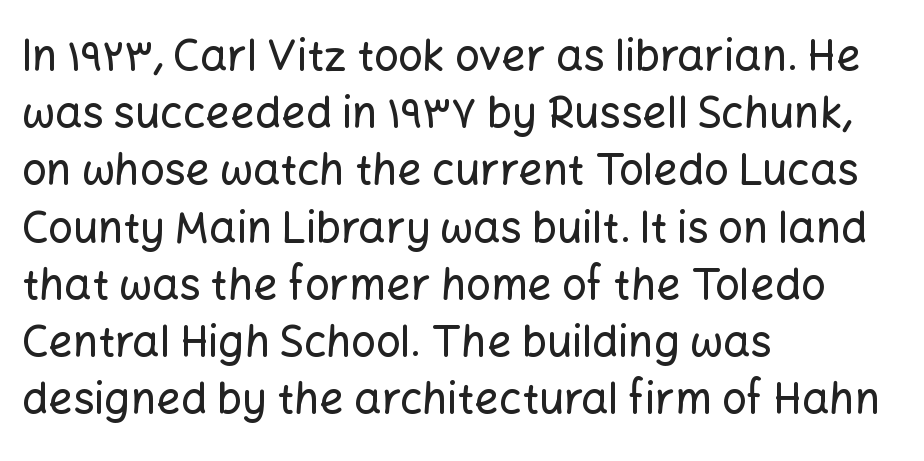
A student would call this left alignment; a typographer would say flush left, rag right. The type is set solid horizontally, with unmodified tracking. Note the varied advance widths — an 'i' is clearly narrower than an 'm'. The axis of the letterforms is exactly vertical. Just letters on the line, the space beneath them empty.
